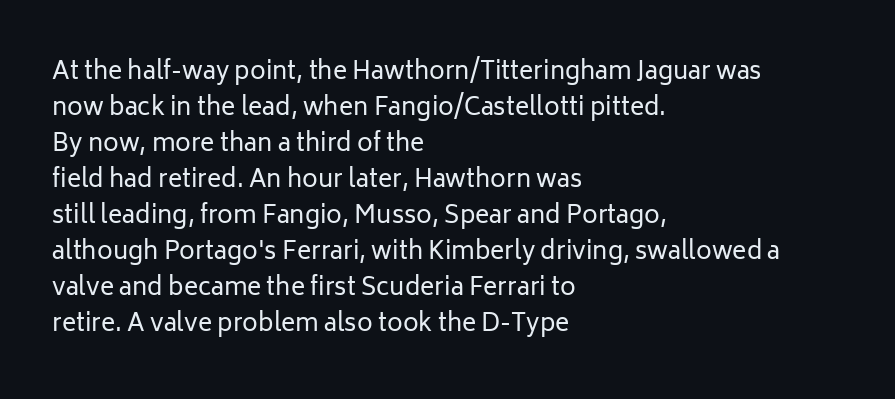
There is no visible air inserted between adjacent glyphs. The rendering anchors every line to the left-hand side. Counters stay open thanks to moderate or lighter strokes. Is there much room between lines? A standard amount, neither cramped nor airy. Type without underlining.
